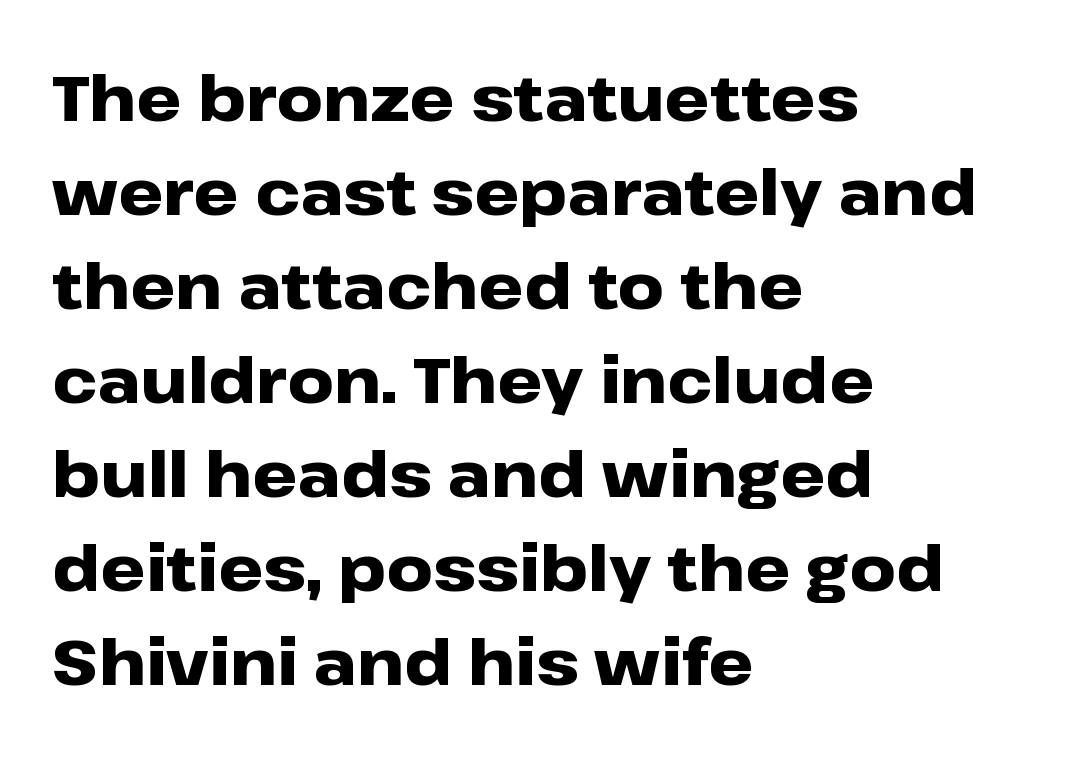
There is no visible air inserted between adjacent glyphs. The letters stand straight up with perfectly vertical stems. This sample has the flowing, uneven cadence of proportional lettering. Reading down the block, your eye returns to a fixed left position each line.
